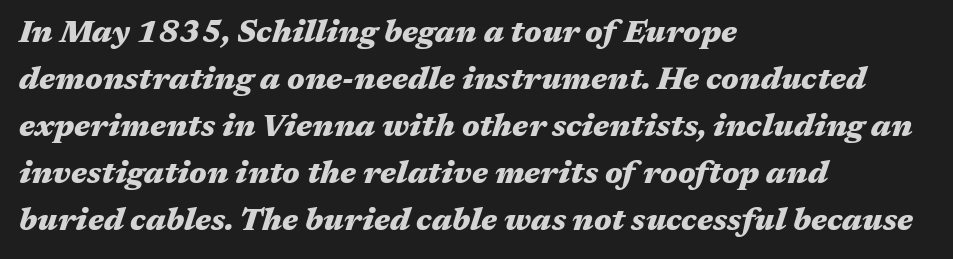
{"italic": "yes", "lean": "right", "slant_degrees": 17, "bold": "yes", "weight": "heavy", "width": "wide", "stroke_contrast": "medium", "x_height": "medium", "monospaced": "no", "underline": "no", "align": "left", "line_spacing": "normal", "line_spacing_ratio": 1.52, "letter_spacing": "normal", "letter_spacing_em": 0.0, "glyph_px": 31}
